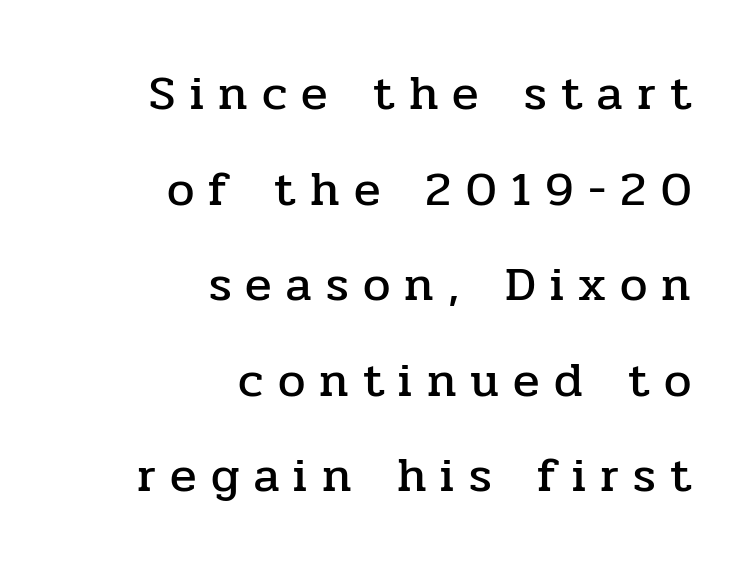
The image shows 49 px serif type, upright; set right-aligned, loose line spacing (1.95x), unusually wide letter spacing (+0.29 em), not underlined; low stroke contrast and a medium x-height.
